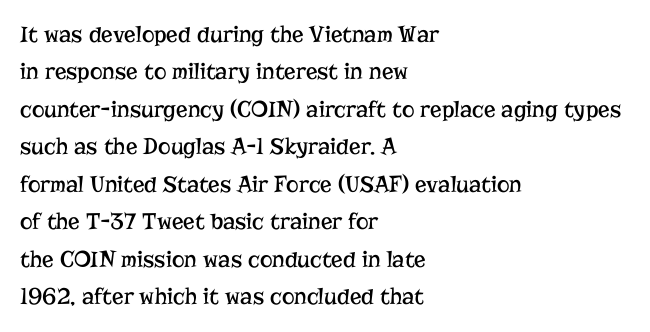
The image shows 24 px text type, upright; set left-aligned, normal line spacing (1.56x), normal letter spacing, not underlined.
